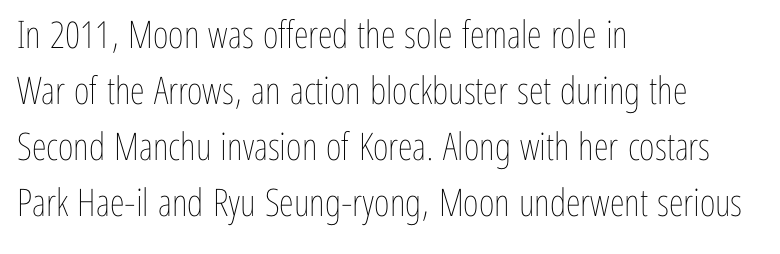
Q: Is the text bold? A: No.
Q: Is the text italic (slanted)? A: No, it is upright.
Q: Is the text underlined? A: No.
Q: How is the paragraph aligned? A: Left-aligned.
Q: Is the spacing between letters normal or unusually wide? A: Normal.
Q: Is the spacing between lines tight, normal or loose? A: Normal.
Q: Width (condensed, normal, or wide)? A: Condensed.
Q: Stroke contrast? A: Low.
Q: x-height? A: Medium.
Q: Monospaced? A: No.
